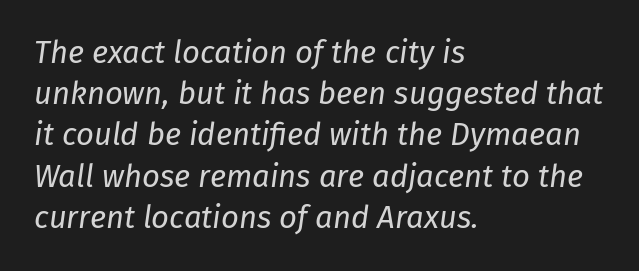
Only glyphs here, with clear space below each row. The weight would be labelled regular, book, light, or lighter still. Compared with typical paragraphs, the rows here are spaced about the same. One-word summary of the alignment: left. Characters follow at the spacing the type designer built in. There's an unmistakable incline to the writing here.
